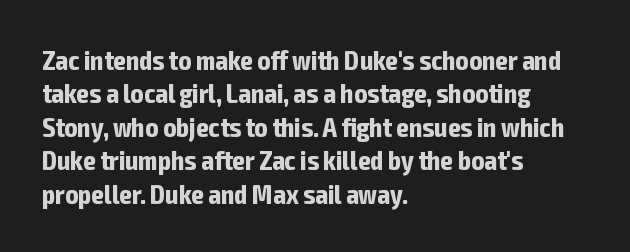
There is no visible air inserted between adjacent glyphs. Compared with a centered layout, this one pins lines to the left instead. The strokes are fattened all the way to bold. A typesetter would mark this as roman, not italic. The words here are not underlined.
